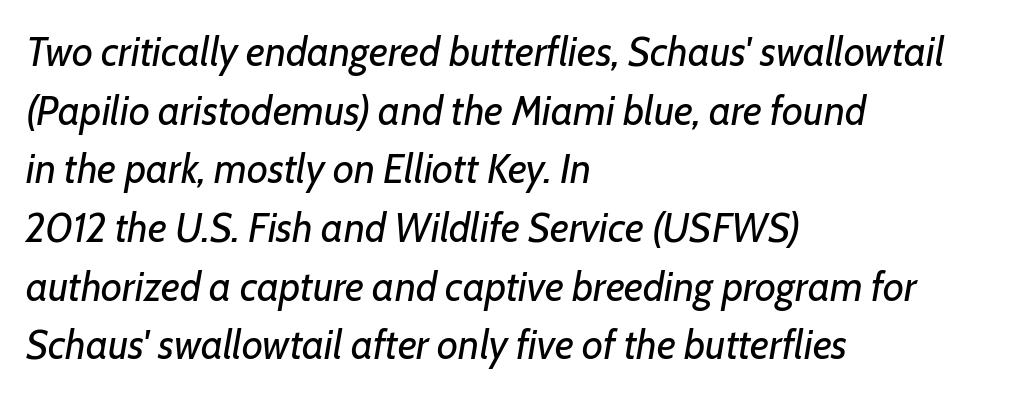
Q: Is the text bold? A: No.
Q: Is the text italic (slanted)? A: Yes, it leans right by about 7 degrees.
Q: Is the text underlined? A: No.
Q: How is the paragraph aligned? A: Left-aligned.
Q: Is the spacing between letters normal or unusually wide? A: Normal.
Q: Is the spacing between lines tight, normal or loose? A: Normal.
Q: Width (condensed, normal, or wide)? A: Normal.
Q: Stroke contrast? A: Low.
Q: x-height? A: Medium.
Q: Monospaced? A: No.
